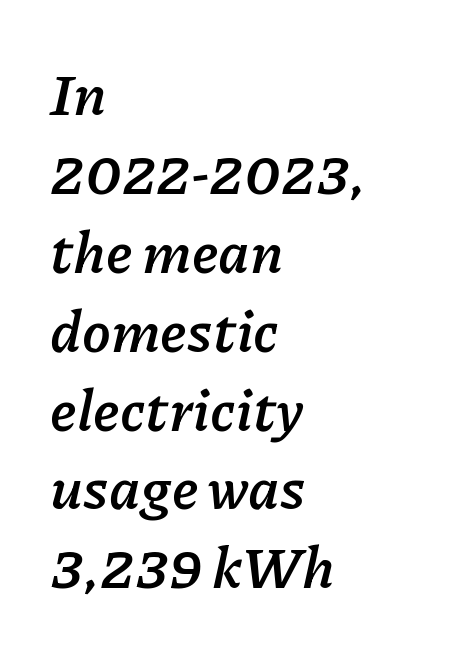
The image shows 58 px semibold type, italic (leaning right); set left-aligned, normal line spacing (1.36x), normal letter spacing, not underlined; low stroke contrast and a medium x-height.
